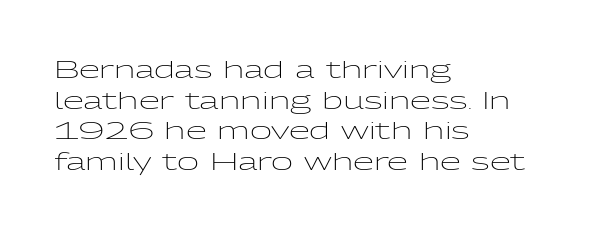
The image shows 24 px text type, upright; set left-aligned, normal line spacing (1.28x), normal letter spacing, not underlined.
